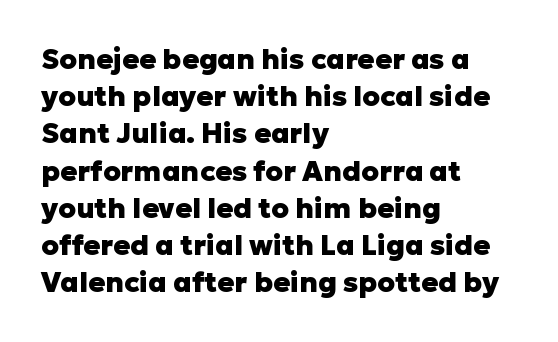
Q: Is the text bold? A: Yes.
Q: Is the text italic (slanted)? A: No, it is upright.
Q: Is the typeface a serif or a sans-serif typeface? A: Sans-serif.
Q: Is the text underlined? A: No.
Q: How is the paragraph aligned? A: Left-aligned.
Q: Is the spacing between letters normal or unusually wide? A: Normal.
Q: Is the spacing between lines tight, normal or loose? A: Normal.
Q: Width (condensed, normal, or wide)? A: Normal.
Q: Stroke contrast? A: Low.
Q: x-height? A: Medium.
Q: Monospaced? A: No.
